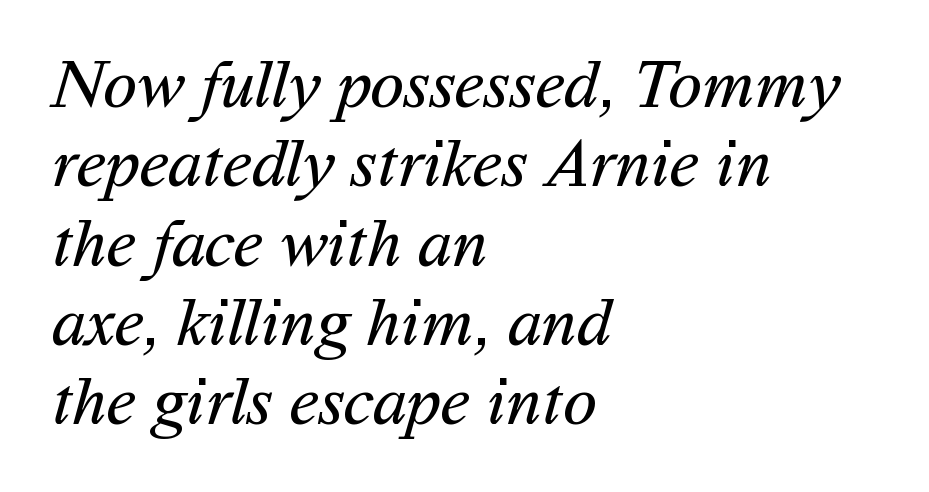
Q: Is the text bold? A: No.
Q: Is the typeface a serif or a sans-serif typeface? A: Sans-serif.
Q: Is the text underlined? A: No.
Q: How is the paragraph aligned? A: Left-aligned.
Q: Is the spacing between letters normal or unusually wide? A: Normal.
Q: Is the spacing between lines tight, normal or loose? A: Tight.
Q: Width (condensed, normal, or wide)? A: Normal.
Q: Stroke contrast? A: Medium.
Q: x-height? A: Medium.
Q: Monospaced? A: No.
